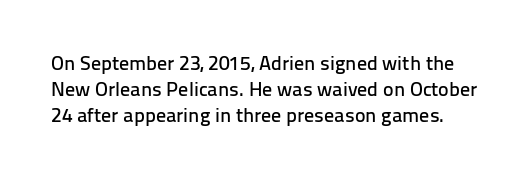
Q: Is the text italic (slanted)? A: No, it is upright.
Q: Is the text underlined? A: No.
Q: Is the spacing between letters normal or unusually wide? A: Normal.
Q: Is the spacing between lines tight, normal or loose? A: Normal.
